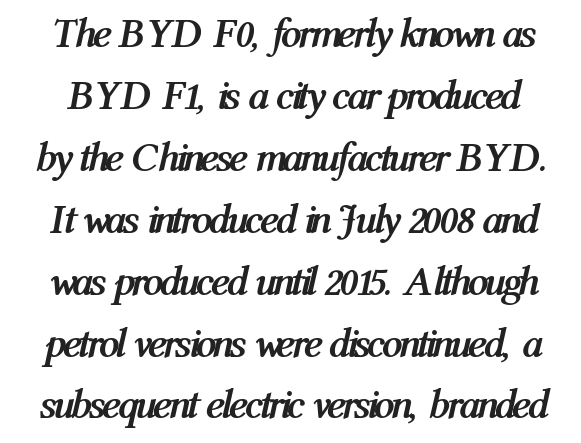
The strip under each line holds only bare page. Note the varied advance widths — an 'i' is clearly narrower than an 'm'. The glyphs have the mass of a bold cut. A normal amount of white space separates one row of letters from the next.
